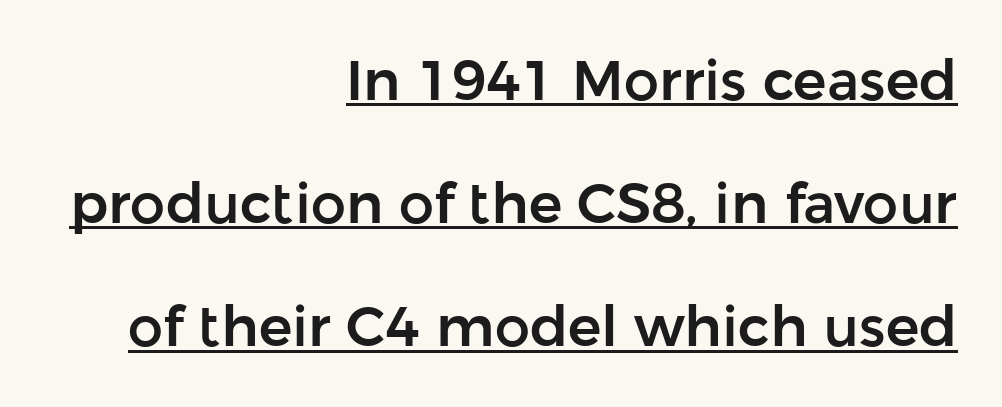
{"serif": "no", "italic": "no", "width": "normal", "stroke_contrast": "low", "x_height": "medium", "monospaced": "no", "underline": "yes", "align": "right", "line_spacing": "loose", "line_spacing_ratio": 2.2, "letter_spacing": "normal", "letter_spacing_em": 0.0, "glyph_px": 56}
